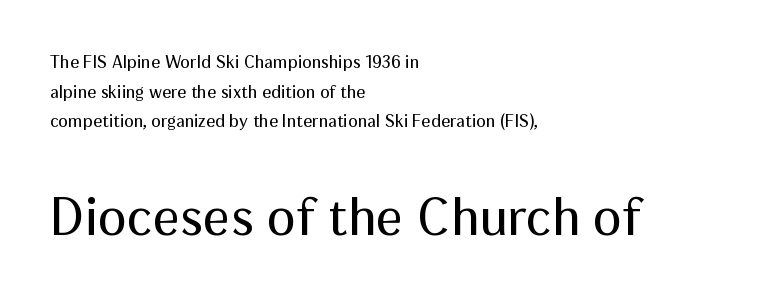
Clear beneath every line of the passage. The rendering enlarges the type as you move from the upper chunk to the lower. Here the designer chose a conventional face with non-uniform glyph widths. Regular leading. Letters have the restrained weight of plain body copy at most. The typesetter chose a ragged-right arrangement here.
